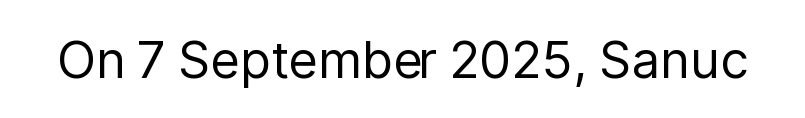
Q: Is the text bold? A: No.
Q: Is the text italic (slanted)? A: No, it is upright.
Q: Is the typeface a serif or a sans-serif typeface? A: Sans-serif.
Q: Is the text underlined? A: No.
Q: Is the spacing between letters normal or unusually wide? A: Normal.
Q: Width (condensed, normal, or wide)? A: Normal.
Q: Stroke contrast? A: Low.
Q: x-height? A: Medium.
Q: Monospaced? A: No.
